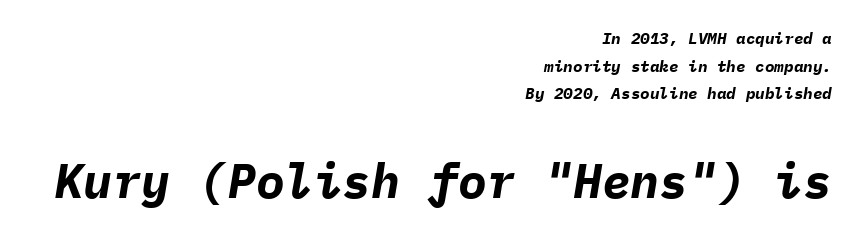
Q: Is the text bold? A: Yes.
Q: Is the text italic (slanted)? A: Yes, it leans right by about 9 degrees.
Q: Is the text underlined? A: No.
Q: How is the paragraph aligned? A: Right-aligned.
Q: Is the spacing between letters normal or unusually wide? A: Normal.
Q: Which block of text is set in a larger size, the first (top) or the second (bottom)? A: The second (bottom) one.
Q: Width (condensed, normal, or wide)? A: Normal.
Q: Stroke contrast? A: Low.
Q: x-height? A: Medium.
Q: Monospaced? A: Yes.
